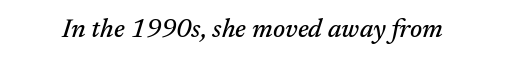
The image shows 26 px text type, italic (leaning right); set normal letter spacing, not underlined.
